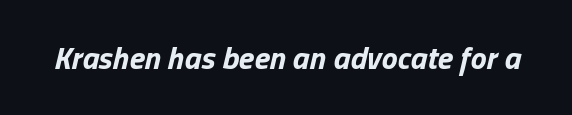
Q: Is the text bold? A: Yes.
Q: Is the text italic (slanted)? A: Yes, it leans right by about 13 degrees.
Q: Is the text underlined? A: No.
Q: Is the spacing between letters normal or unusually wide? A: Normal.
Q: Width (condensed, normal, or wide)? A: Normal.
Q: Stroke contrast? A: Low.
Q: x-height? A: Medium.
Q: Monospaced? A: No.
